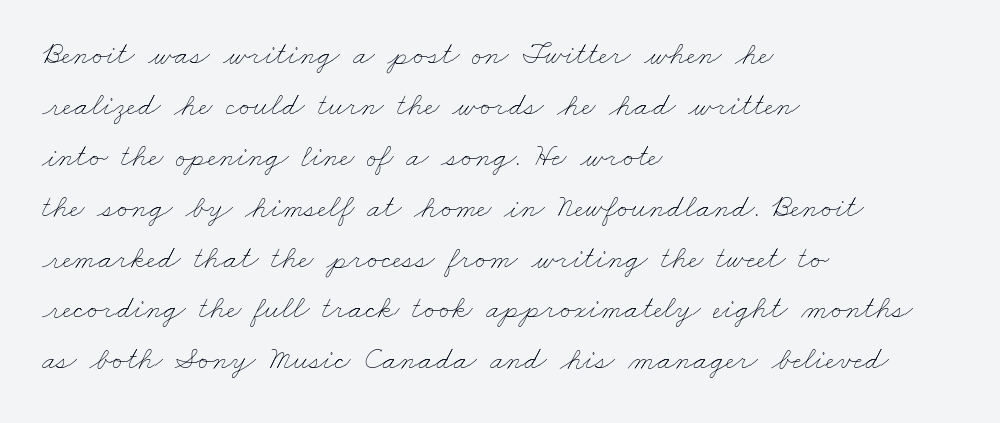
Does the leading feel generous? No, just average. Compared with typical body copy, the letter spacing here is the same. Bare-footed words on every line. The typesetting does not lean heavy: it is not bold.
